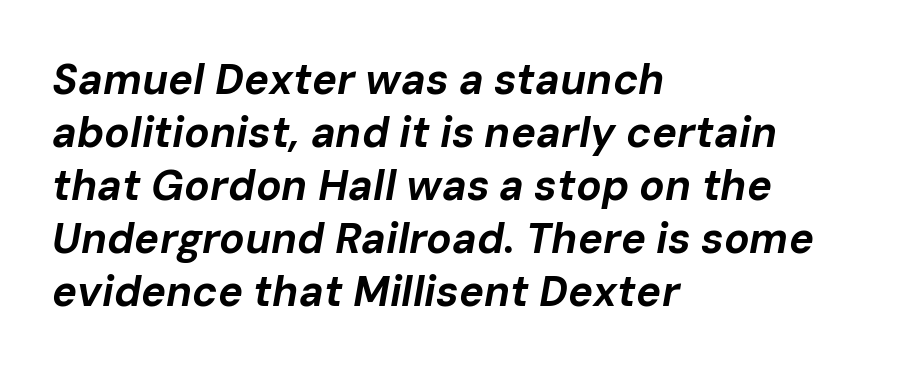
Q: Is the text bold? A: Yes.
Q: Is the text italic (slanted)? A: Yes, it leans right by about 10 degrees.
Q: Is the text underlined? A: No.
Q: How is the paragraph aligned? A: Left-aligned.
Q: Is the spacing between letters normal or unusually wide? A: Normal.
Q: Is the spacing between lines tight, normal or loose? A: Normal.
Q: Width (condensed, normal, or wide)? A: Normal.
Q: Stroke contrast? A: Low.
Q: x-height? A: Medium.
Q: Monospaced? A: No.
